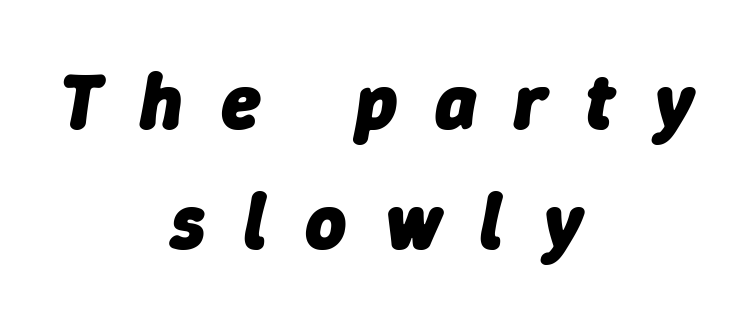
Q: Is the text bold? A: Yes.
Q: Is the text italic (slanted)? A: Yes, it leans right by about 9 degrees.
Q: Is the text underlined? A: No.
Q: How is the paragraph aligned? A: Centered.
Q: Is the spacing between letters normal or unusually wide? A: Unusually wide.
Q: Is the spacing between lines tight, normal or loose? A: Normal.
Q: Width (condensed, normal, or wide)? A: Normal.
Q: Stroke contrast? A: Low.
Q: x-height? A: Medium.
Q: Monospaced? A: No.
